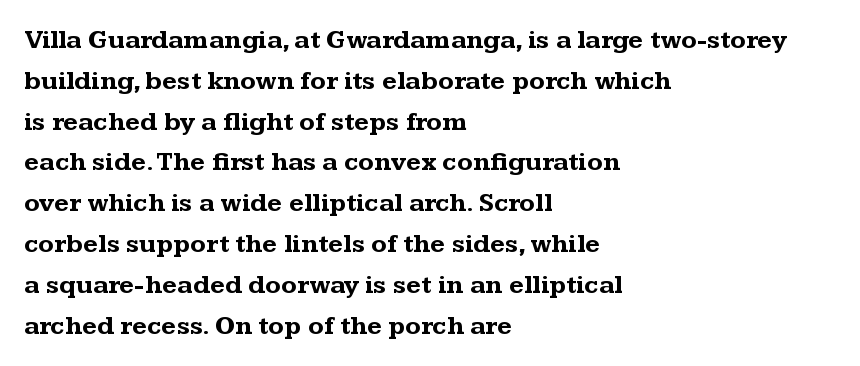
The image shows 26 px bold type, upright; set left-aligned, normal line spacing (1.57x), normal letter spacing, not underlined.
